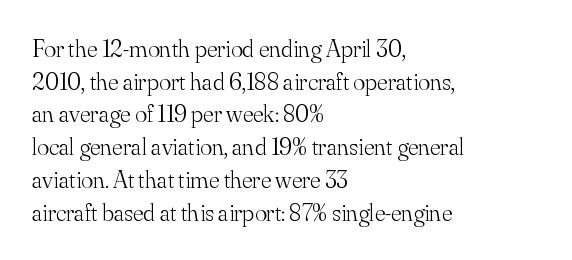
Q: Is the text bold? A: No.
Q: Is the text italic (slanted)? A: No, it is upright.
Q: Is the text underlined? A: No.
Q: How is the paragraph aligned? A: Left-aligned.
Q: Is the spacing between letters normal or unusually wide? A: Normal.
Q: Is the spacing between lines tight, normal or loose? A: Normal.
